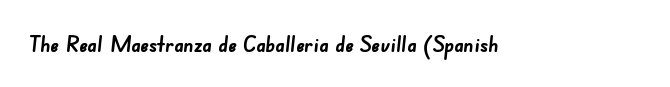
{"bold": "yes", "underline": "no", "letter_spacing": "normal", "letter_spacing_em": 0.0, "glyph_px": 22}
